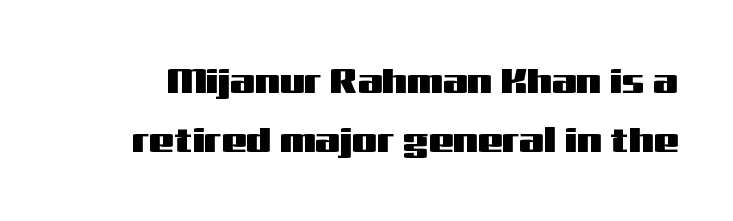
The image shows 35 px wide sans-serif type, upright; set normal line spacing (1.68x), normal letter spacing, not underlined; medium stroke contrast and a medium x-height.
